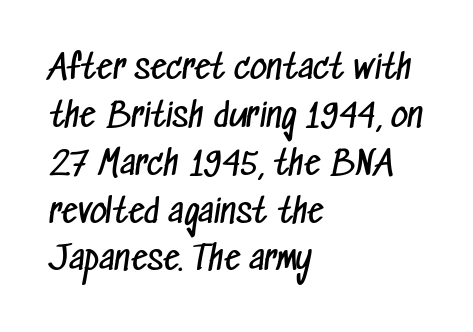
{"serif": "no", "bold": "no", "weight": "regular", "width": "condensed", "stroke_contrast": "low", "x_height": "medium", "monospaced": "no", "underline": "no", "align": "left", "line_spacing": "normal", "line_spacing_ratio": 1.45, "letter_spacing": "normal", "letter_spacing_em": 0.0, "glyph_px": 33}
